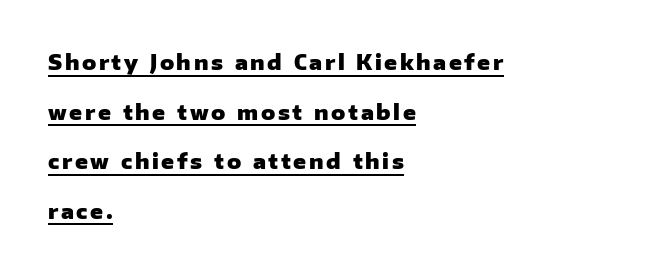
The passage is arranged the way most books set body copy — flush left. The specimen includes a rule beneath the text block's lines. The font's upright variant was chosen for this text. Thick stems and heavy bowls — unmistakably bold. If you measured baseline to baseline, you'd find a long distance.
